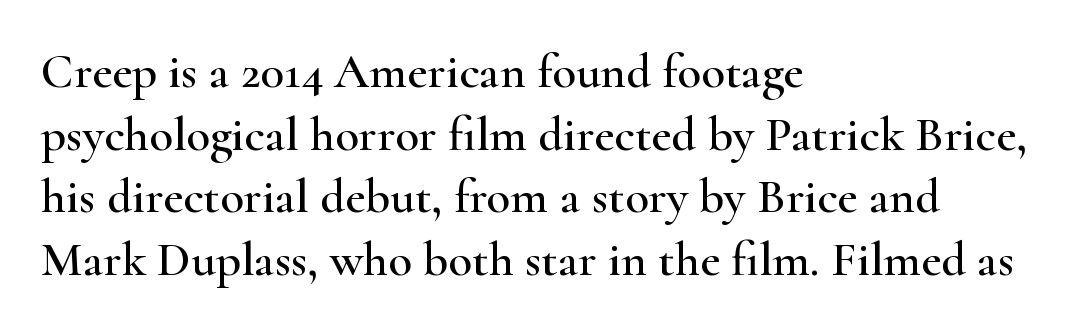
{"serif": "yes", "italic": "no", "width": "wide", "stroke_contrast": "high", "x_height": "small", "monospaced": "no", "underline": "no", "align": "left", "line_spacing": "normal", "line_spacing_ratio": 1.28, "letter_spacing": "normal", "letter_spacing_em": 0.0, "glyph_px": 49}
